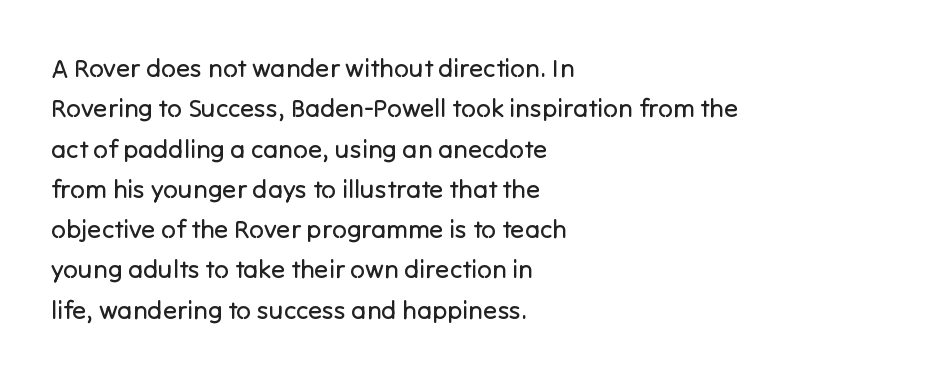
The image shows 26 px text type, upright; set left-aligned, normal line spacing (1.55x), normal letter spacing, not underlined.
